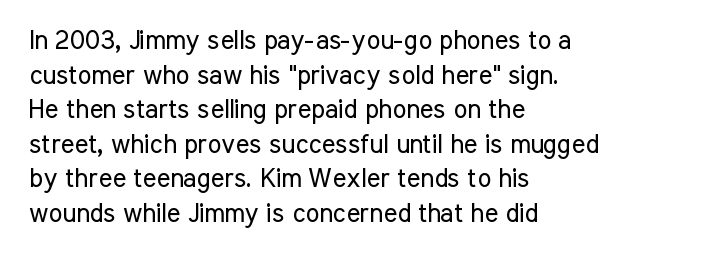
{"italic": "no", "bold": "no", "underline": "no", "align": "left", "line_spacing": "normal", "line_spacing_ratio": 1.33, "letter_spacing": "normal", "letter_spacing_em": 0.0, "glyph_px": 26}
